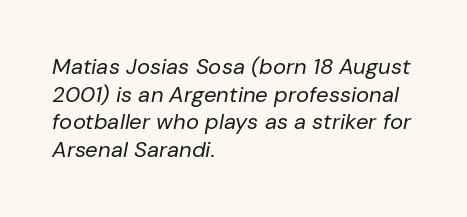
The image shows 22 px text type, italic (leaning right); set left-aligned, normal line spacing (1.26x), normal letter spacing, not underlined.
